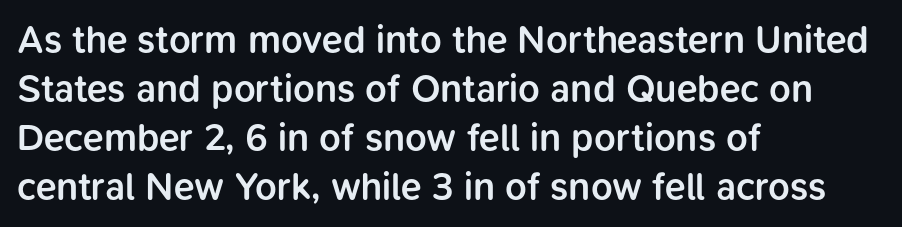
{"serif": "no", "italic": "no", "bold": "semi", "weight": "semibold", "width": "normal", "stroke_contrast": "low", "x_height": "medium", "monospaced": "no", "underline": "no", "align": "left", "line_spacing": "normal", "line_spacing_ratio": 1.29, "letter_spacing": "normal", "letter_spacing_em": 0.0, "glyph_px": 38}
